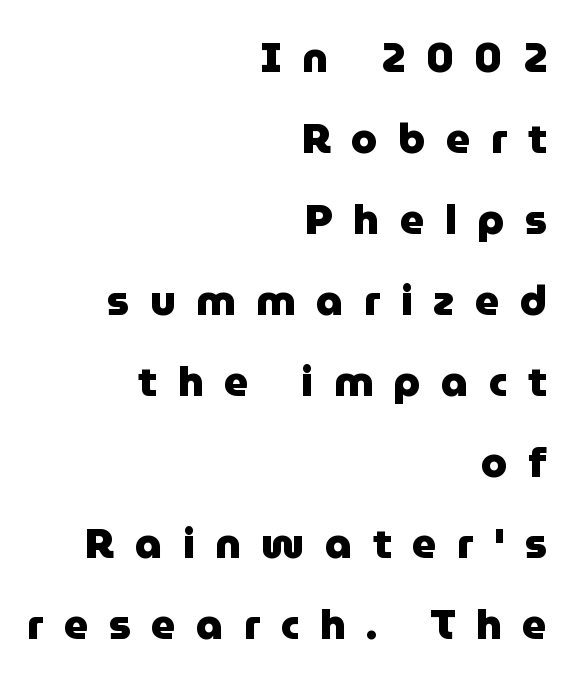
In terms of posture, this sample is upright. Is this a sans? Yes — the strokes have no serifs. In terms of leading, this rendering errs on the spacious side. Think of a printed novel: that variable character pitch is what you see here. The zone under the glyphs is completely vacant. Teacher's note: observe the even right margin — that is flush-right alignment.
